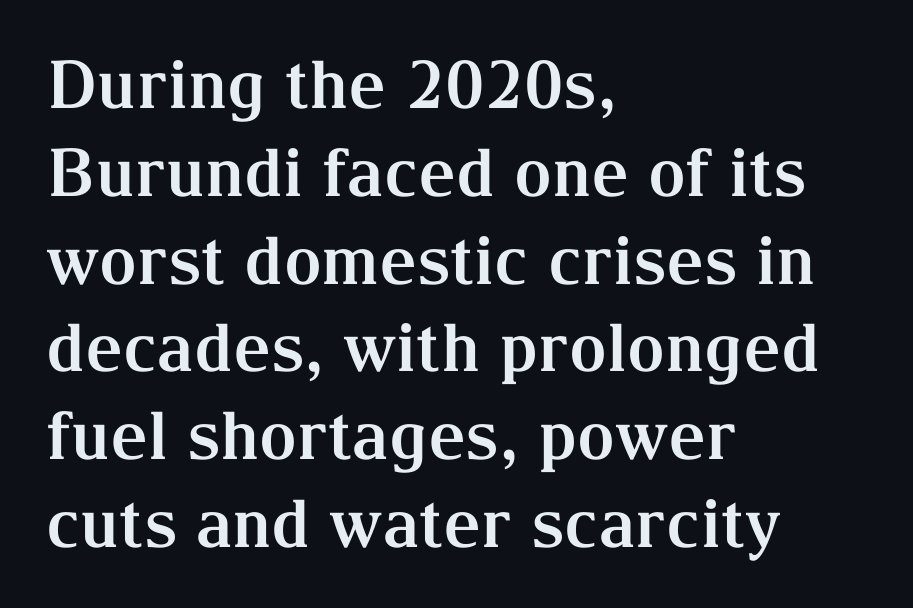
Q: Is the text bold? A: Yes.
Q: Is the text italic (slanted)? A: No, it is upright.
Q: Is the typeface a serif or a sans-serif typeface? A: Serif.
Q: Is the text underlined? A: No.
Q: How is the paragraph aligned? A: Left-aligned.
Q: Is the spacing between letters normal or unusually wide? A: Normal.
Q: Is the spacing between lines tight, normal or loose? A: Normal.
Q: Width (condensed, normal, or wide)? A: Normal.
Q: Stroke contrast? A: Medium.
Q: x-height? A: Medium.
Q: Monospaced? A: No.
